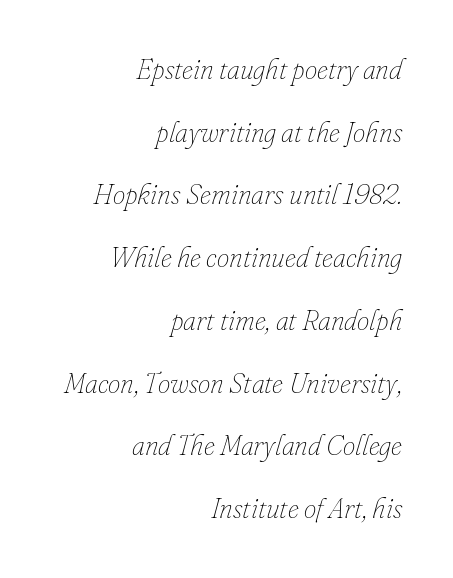
Stroke thickness stays within the range of a standard reading face or lighter. Widely set lines give the paragraph a tall, airy silhouette. Honestly, there is no underline to notice here at all. Horizontally, the lines are justified to the trailing edge only. This sample has the flowing, uneven cadence of proportional lettering.
